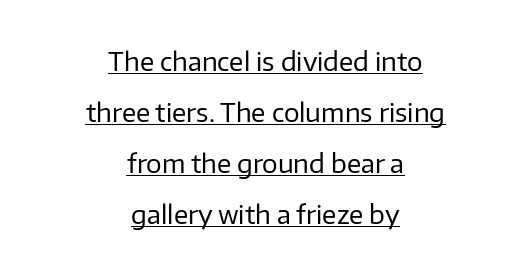
The image shows 26 px text type, upright; set centered, loose line spacing (1.96x), normal letter spacing, underlined.
